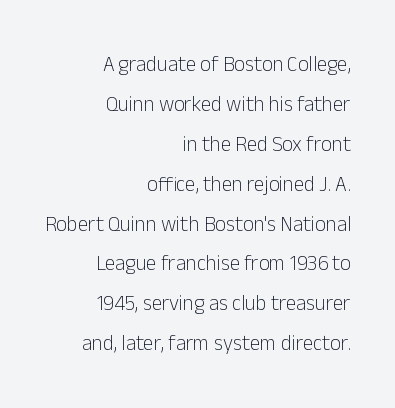
The image shows 21 px text type, upright; set right-aligned, loose line spacing (1.9x), normal letter spacing, not underlined.
